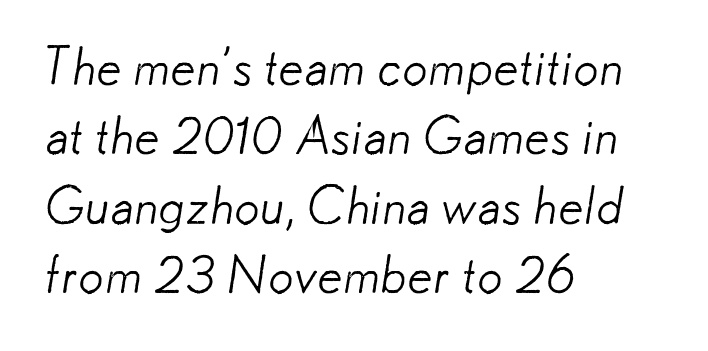
The image shows 51 px light sans-serif type; set left-aligned, normal line spacing (1.36x), normal letter spacing, not underlined; low stroke contrast and a small x-height.
